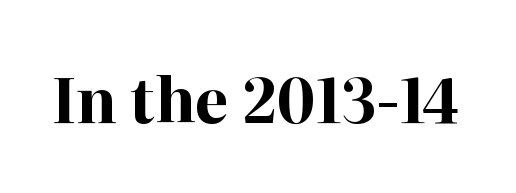
Q: Is the text bold? A: Yes.
Q: Is the text italic (slanted)? A: No, it is upright.
Q: Is the typeface a serif or a sans-serif typeface? A: Serif.
Q: Is the text underlined? A: No.
Q: Is the spacing between letters normal or unusually wide? A: Normal.
Q: Width (condensed, normal, or wide)? A: Normal.
Q: Stroke contrast? A: High.
Q: x-height? A: Medium.
Q: Monospaced? A: No.
